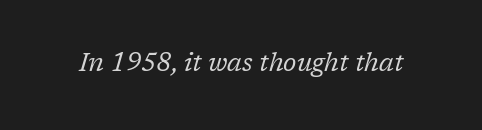
{"italic": "yes", "lean": "right", "slant_degrees": 17, "bold": "no", "underline": "no", "letter_spacing": "normal", "letter_spacing_em": 0.0, "glyph_px": 25}
